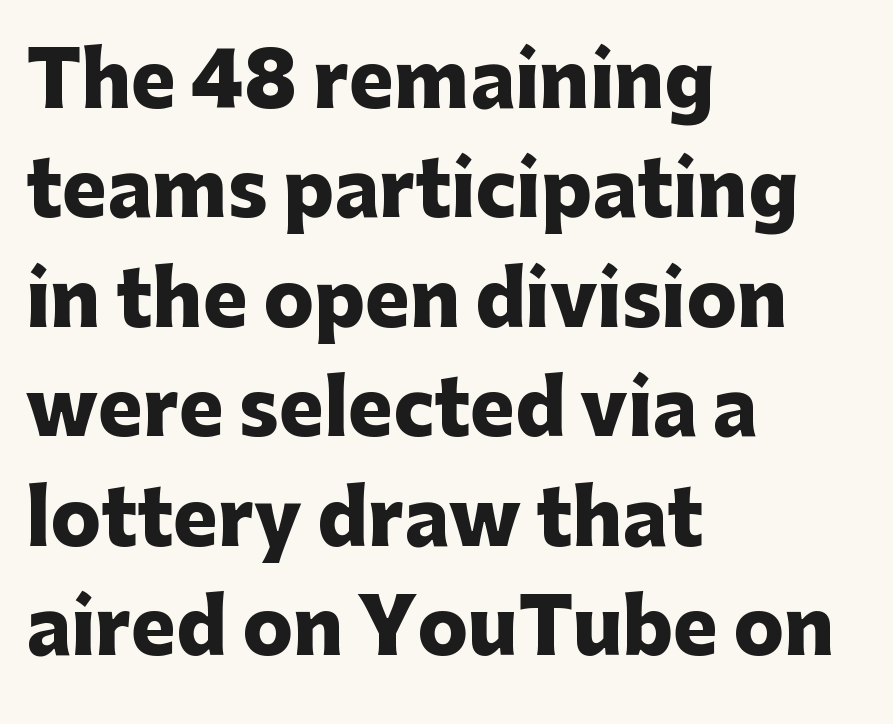
Q: Is the text bold? A: Yes.
Q: Is the text italic (slanted)? A: No, it is upright.
Q: Is the typeface a serif or a sans-serif typeface? A: Sans-serif.
Q: Is the text underlined? A: No.
Q: How is the paragraph aligned? A: Left-aligned.
Q: Is the spacing between letters normal or unusually wide? A: Normal.
Q: Is the spacing between lines tight, normal or loose? A: Normal.
Q: Width (condensed, normal, or wide)? A: Normal.
Q: Stroke contrast? A: Low.
Q: x-height? A: Medium.
Q: Monospaced? A: No.
